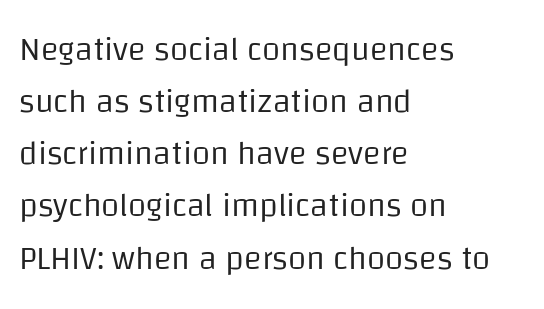
{"serif": "no", "italic": "no", "bold": "no", "weight": "regular", "width": "normal", "stroke_contrast": "low", "x_height": "large", "monospaced": "no", "underline": "no", "align": "left", "line_spacing": "normal", "line_spacing_ratio": 1.58, "letter_spacing": "normal", "letter_spacing_em": 0.0, "glyph_px": 33}
